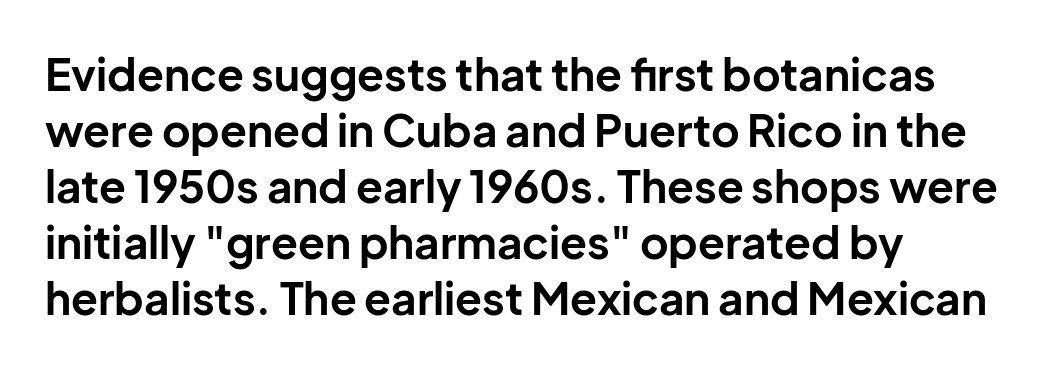
Q: Is the text bold? A: Yes.
Q: Is the text italic (slanted)? A: No, it is upright.
Q: Is the typeface a serif or a sans-serif typeface? A: Sans-serif.
Q: Is the text underlined? A: No.
Q: How is the paragraph aligned? A: Left-aligned.
Q: Is the spacing between letters normal or unusually wide? A: Normal.
Q: Is the spacing between lines tight, normal or loose? A: Normal.
Q: Width (condensed, normal, or wide)? A: Normal.
Q: Stroke contrast? A: Low.
Q: x-height? A: Medium.
Q: Monospaced? A: No.
